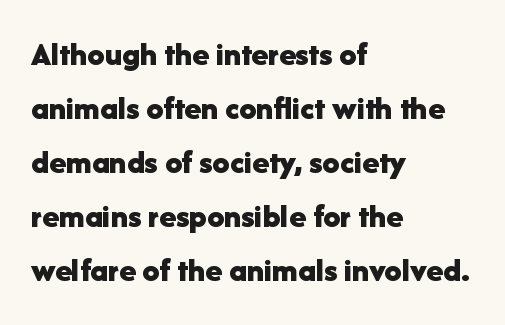
{"serif": "no", "italic": "no", "bold": "yes", "weight": "bold", "width": "normal", "stroke_contrast": "low", "x_height": "medium", "monospaced": "no", "underline": "no", "align": "left", "line_spacing": "normal", "line_spacing_ratio": 1.59, "letter_spacing": "normal", "letter_spacing_em": 0.0, "glyph_px": 34}
